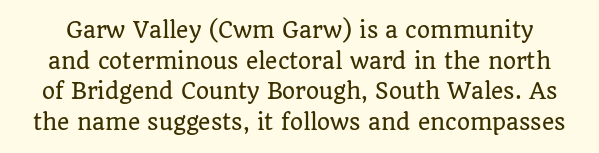
The rendering keeps characters at their native spacing. Posture: upright roman. Any mark beneath the type? The region is blank. Honestly, the row spacing looks completely unremarkable.
